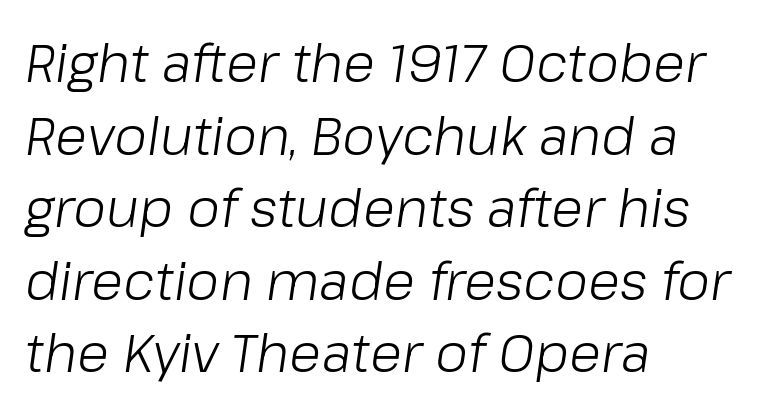
The image shows 53 px light type, italic (leaning right); set left-aligned, normal line spacing (1.37x), normal letter spacing, not underlined; low stroke contrast and a medium x-height.
